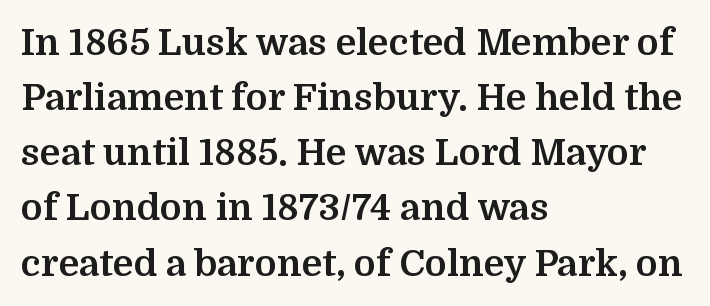
Q: Is the text bold? A: Yes.
Q: Is the text italic (slanted)? A: No, it is upright.
Q: Is the typeface a serif or a sans-serif typeface? A: Serif.
Q: Is the text underlined? A: No.
Q: How is the paragraph aligned? A: Left-aligned.
Q: Is the spacing between letters normal or unusually wide? A: Normal.
Q: Is the spacing between lines tight, normal or loose? A: Normal.
Q: Width (condensed, normal, or wide)? A: Normal.
Q: Stroke contrast? A: Medium.
Q: x-height? A: Medium.
Q: Monospaced? A: No.
